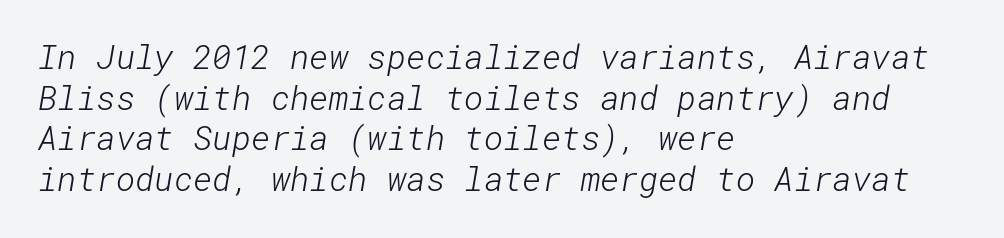
The image shows 33 px light sans-serif type; set left-aligned, line spacing 1.23x, normal letter spacing, not underlined; low stroke contrast and a medium x-height.
